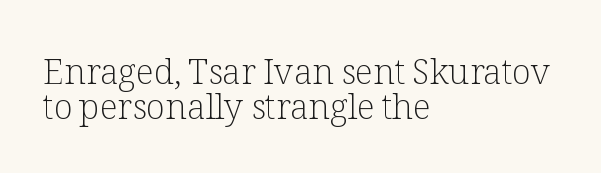
Q: Is the text bold? A: No.
Q: Is the text italic (slanted)? A: No, it is upright.
Q: Is the typeface a serif or a sans-serif typeface? A: Serif.
Q: Is the text underlined? A: No.
Q: How is the paragraph aligned? A: Left-aligned.
Q: Is the spacing between letters normal or unusually wide? A: Normal.
Q: Is the spacing between lines tight, normal or loose? A: Tight.
Q: Width (condensed, normal, or wide)? A: Normal.
Q: Stroke contrast? A: Low.
Q: x-height? A: Medium.
Q: Monospaced? A: No.
